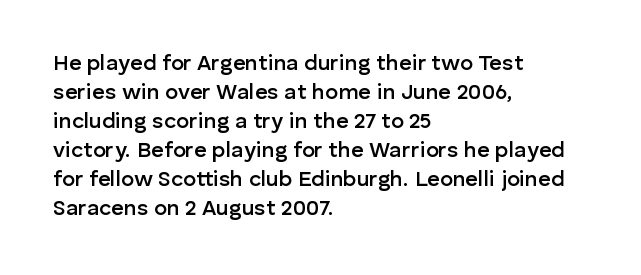
The image shows 22 px text type, upright; set left-aligned, normal line spacing (1.32x), normal letter spacing, not underlined.
